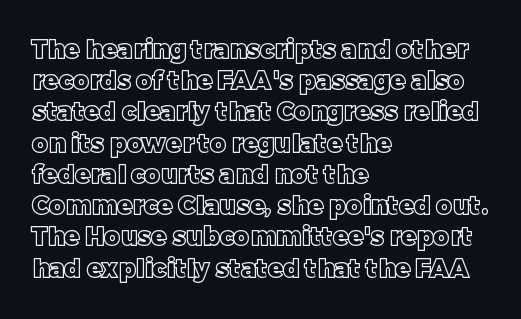
Q: Is the text italic (slanted)? A: No, it is upright.
Q: Is the text underlined? A: No.
Q: How is the paragraph aligned? A: Left-aligned.
Q: Is the spacing between letters normal or unusually wide? A: Normal.
Q: Is the spacing between lines tight, normal or loose? A: Normal.
